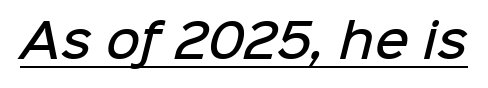
Stroke terminals: plain, sans-serif. Does extra space separate the letters? No, they use regular spacing. In designer terms, the underline attribute is active on this setting. How heavy is the stroke? Medium-heavy — a semibold, shy of bold. Each letter keeps its own natural width here, so spacing adapts to shape.
